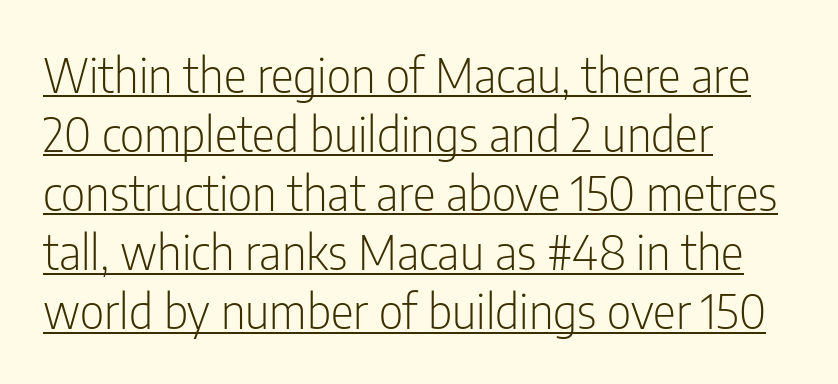
The image shows 48 px light, condensed sans-serif type, upright; set left-aligned, line spacing 1.23x, normal letter spacing, underlined; low stroke contrast and a medium x-height.
